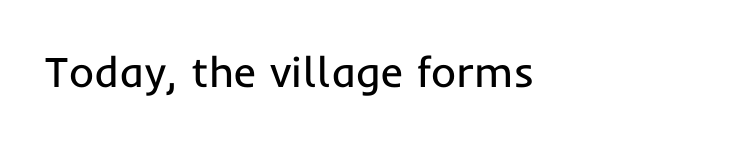
The glyphs in this specimen are sans serif. This is roman type, the default non-slanted kind. Stems and bowls with no extra thickness — not bold. Honestly, the letter spacing is just normal — you wouldn't notice it. The face used here is proportionally spaced, like ordinary book or web type.
